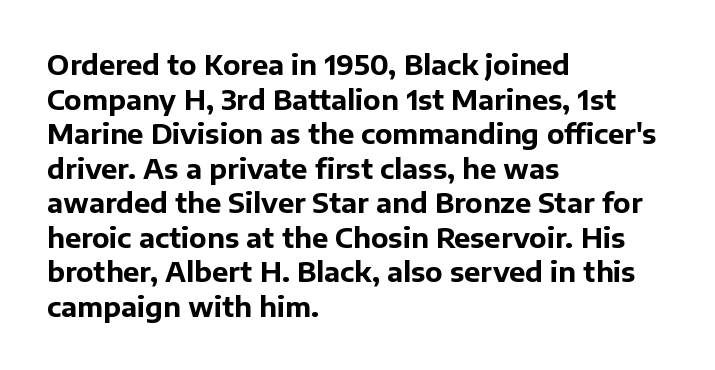
Compared with typical body copy, the letter spacing here is the same. The setting favours the left margin, as ordinary paragraphs usually do. Heft: maximum for text — a bold. Beneath every word, the page is bare. Successive baselines arrive at the customary interval. These lines were composed using upright roman letters.
